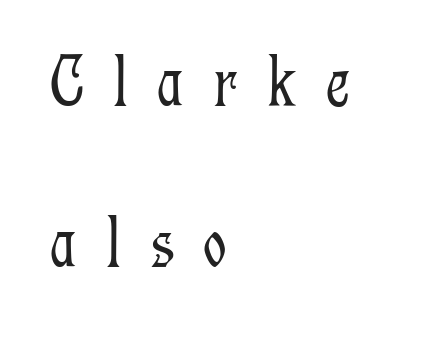
Q: Is the text bold? A: No.
Q: Is the text italic (slanted)? A: No, it is upright.
Q: Is the typeface a serif or a sans-serif typeface? A: Serif.
Q: Is the text underlined? A: No.
Q: How is the paragraph aligned? A: Left-aligned.
Q: Is the spacing between letters normal or unusually wide? A: Unusually wide.
Q: Is the spacing between lines tight, normal or loose? A: Loose.
Q: Width (condensed, normal, or wide)? A: Condensed.
Q: Stroke contrast? A: Low.
Q: x-height? A: Medium.
Q: Monospaced? A: No.
